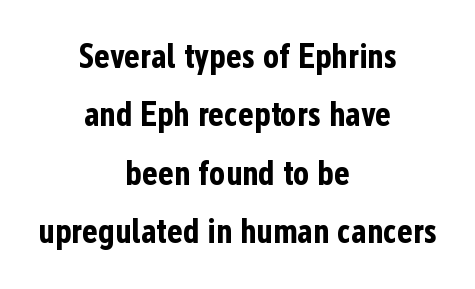
A bare baseline throughout the passage. A typesetter would mark this as roman, not italic. Is this a fixed-width face? No — the glyphs have proportional, varying widths. Serifs: no, the terminals of the letterforms are clean. Compared with an ordinary text face, these strokes are far heavier — a full bold. The rendering positions every line midway between the sides.
